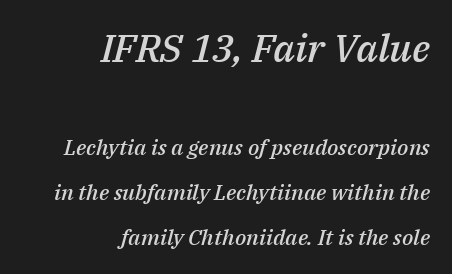
Q: Is the text bold? A: Semi-bold.
Q: Is the text italic (slanted)? A: Yes, it leans right by about 14 degrees.
Q: Is the text underlined? A: No.
Q: How is the paragraph aligned? A: Right-aligned.
Q: Is the spacing between letters normal or unusually wide? A: Normal.
Q: Is the spacing between lines tight, normal or loose? A: Loose.
Q: Which block of text is set in a larger size, the first (top) or the second (bottom)? A: The first (top) one.
Q: Width (condensed, normal, or wide)? A: Normal.
Q: Stroke contrast? A: Medium.
Q: x-height? A: Medium.
Q: Monospaced? A: No.
